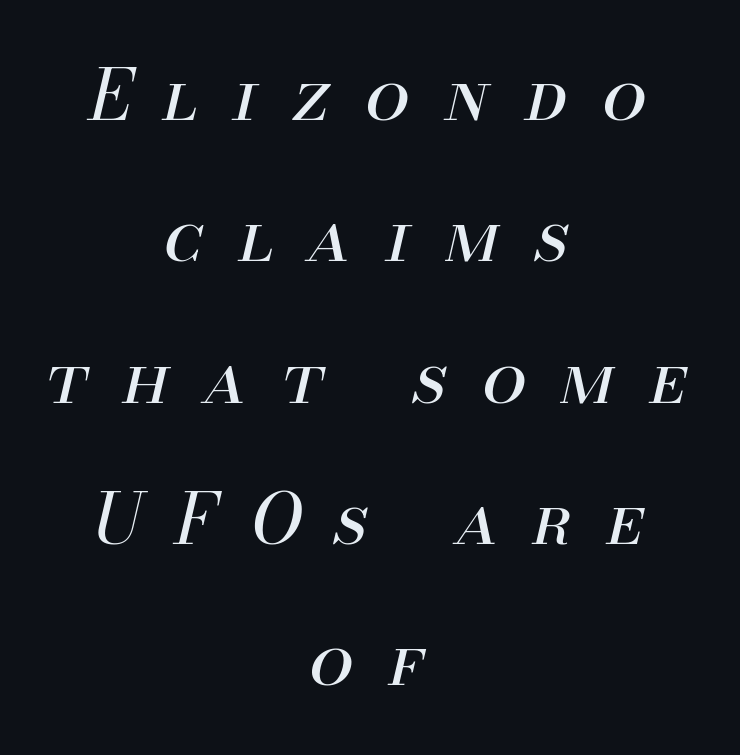
Nobody drew a line under any word here. These lines stand farther apart than default settings would place them. Weight: in the light-to-regular range. Think of a printed novel: that variable character pitch is what you see here. When letters slant like this, we call the style italic.
